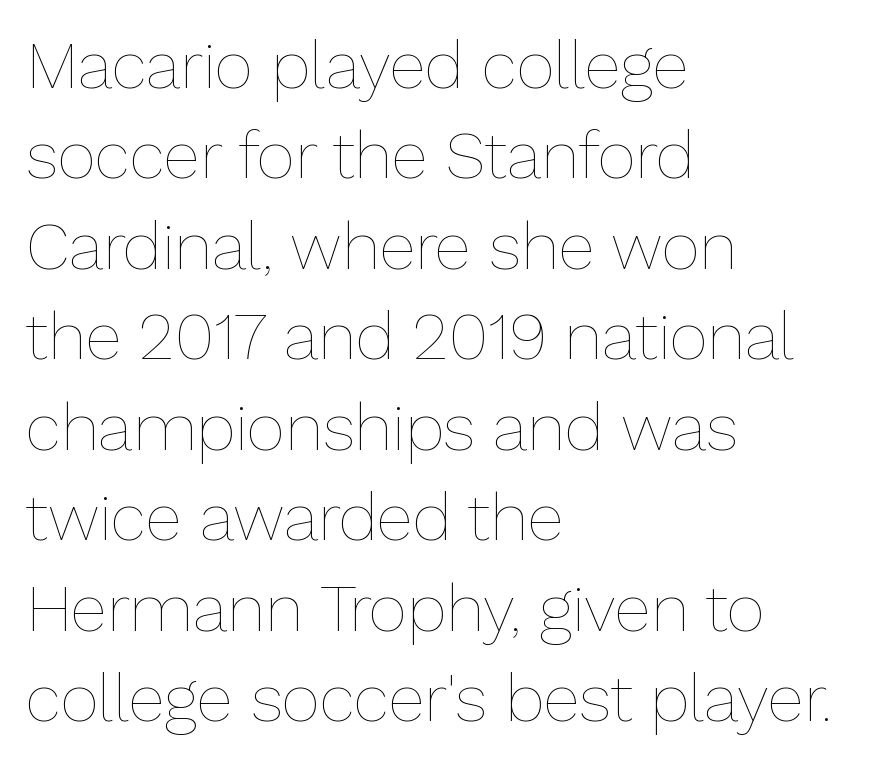
Weight: regular or lighter. Each letter keeps its own natural width here, so spacing adapts to shape. No italicization has been applied; the sample stays upright. A student would call this left alignment; a typographer would say flush left, rag right.
